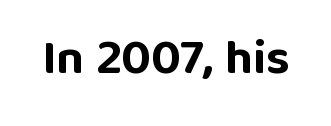
{"serif": "no", "italic": "no", "bold": "yes", "weight": "bold", "width": "normal", "stroke_contrast": "low", "x_height": "large", "monospaced": "no", "underline": "no", "letter_spacing": "normal", "letter_spacing_em": 0.0, "glyph_px": 49}
